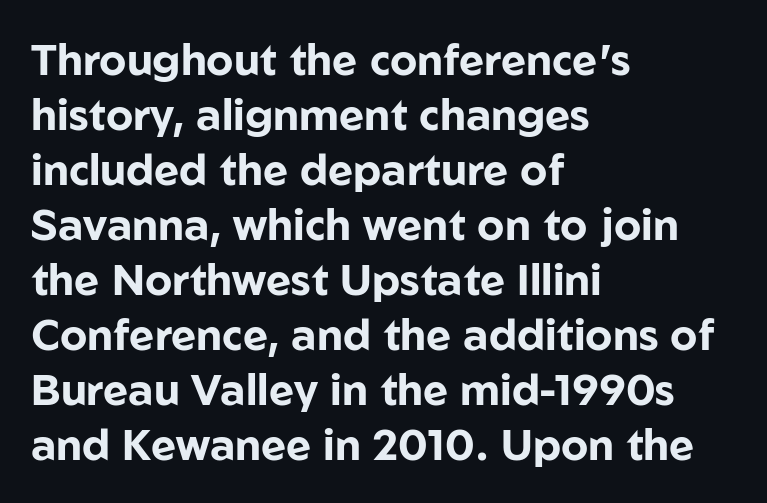
The image shows 43 px bold sans-serif type, upright; set left-aligned, normal line spacing (1.28x), normal letter spacing, not underlined; low stroke contrast and a medium x-height.
